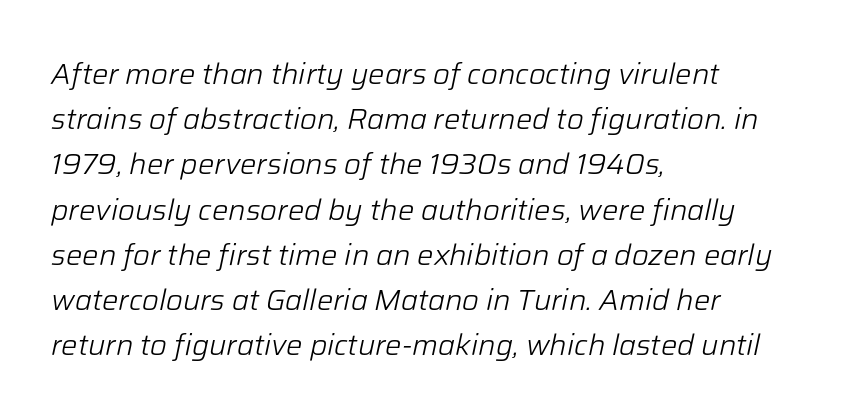
{"italic": "yes", "lean": "right", "slant_degrees": 12, "bold": "no", "weight": "light", "width": "normal", "stroke_contrast": "low", "x_height": "medium", "monospaced": "no", "underline": "no", "align": "left", "line_spacing": "normal", "line_spacing_ratio": 1.56, "letter_spacing": "normal", "letter_spacing_em": 0.0, "glyph_px": 29}
